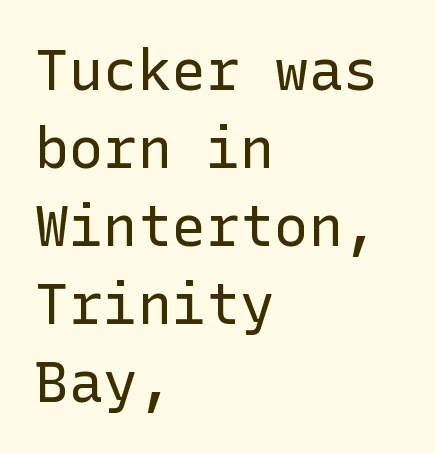
{"serif": "no", "italic": "no", "bold": "no", "weight": "regular", "width": "normal", "stroke_contrast": "low", "x_height": "medium", "underline": "no", "align": "left", "line_spacing": "normal", "line_spacing_ratio": 1.37, "letter_spacing": "normal", "letter_spacing_em": 0.0, "glyph_px": 57}
